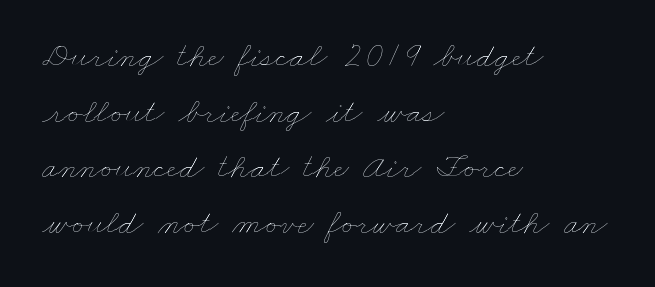
The image shows 35 px thin, wide type; set left-aligned, normal line spacing (1.59x), normal letter spacing, not underlined; low stroke contrast and a small x-height.
